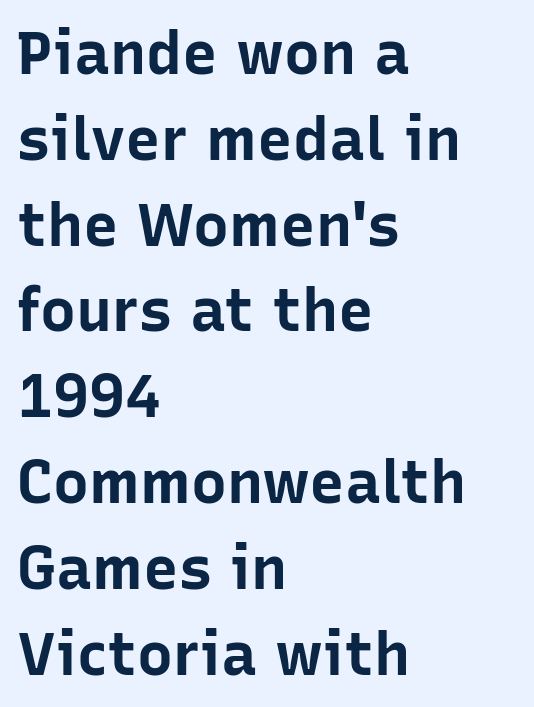
The image shows 60 px bold sans-serif type, upright; set left-aligned, normal line spacing (1.43x), normal letter spacing, not underlined; low stroke contrast and a medium x-height.
